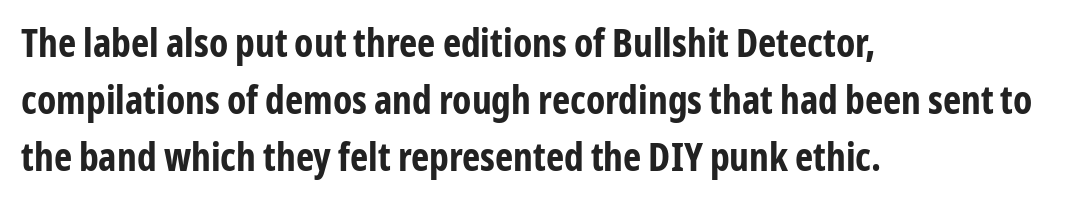
Q: Is the text bold? A: Yes.
Q: Is the text italic (slanted)? A: No, it is upright.
Q: Is the typeface a serif or a sans-serif typeface? A: Sans-serif.
Q: Is the text underlined? A: No.
Q: How is the paragraph aligned? A: Left-aligned.
Q: Is the spacing between letters normal or unusually wide? A: Normal.
Q: Is the spacing between lines tight, normal or loose? A: Normal.
Q: Width (condensed, normal, or wide)? A: Condensed.
Q: Stroke contrast? A: Low.
Q: x-height? A: Medium.
Q: Monospaced? A: No.
